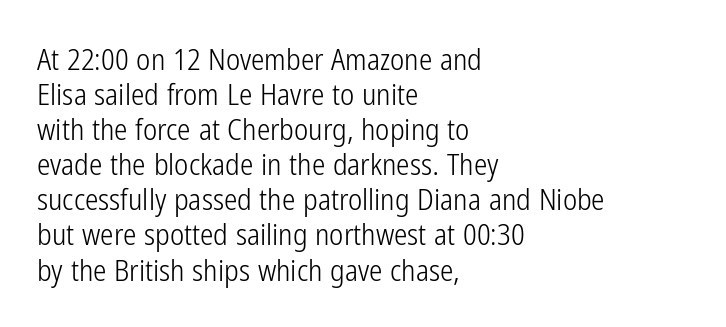
Q: Is the text bold? A: No.
Q: Is the text italic (slanted)? A: No, it is upright.
Q: Is the typeface a serif or a sans-serif typeface? A: Sans-serif.
Q: Is the text underlined? A: No.
Q: How is the paragraph aligned? A: Left-aligned.
Q: Is the spacing between letters normal or unusually wide? A: Normal.
Q: Width (condensed, normal, or wide)? A: Condensed.
Q: Stroke contrast? A: Low.
Q: x-height? A: Medium.
Q: Monospaced? A: No.
